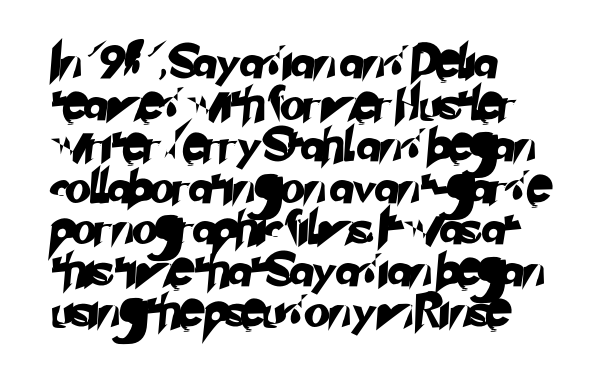
The image shows 33 px sans-serif type; set left-aligned, normal line spacing (1.26x), normal letter spacing, not underlined; low stroke contrast and a small x-height.
